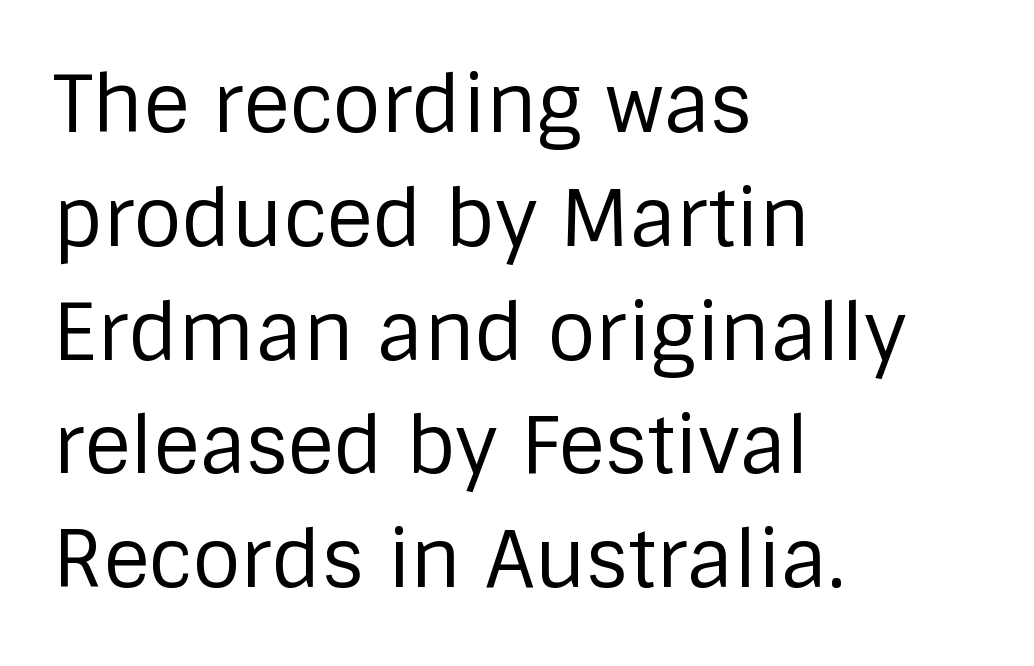
A typesetter would label this face a sans. One glance says typical: line gaps are just what's usual. A roman cut, with each character standing at attention. Letters have the restrained weight of plain body copy at most. Varying glyph widths throughout — classic text-font behaviour.
